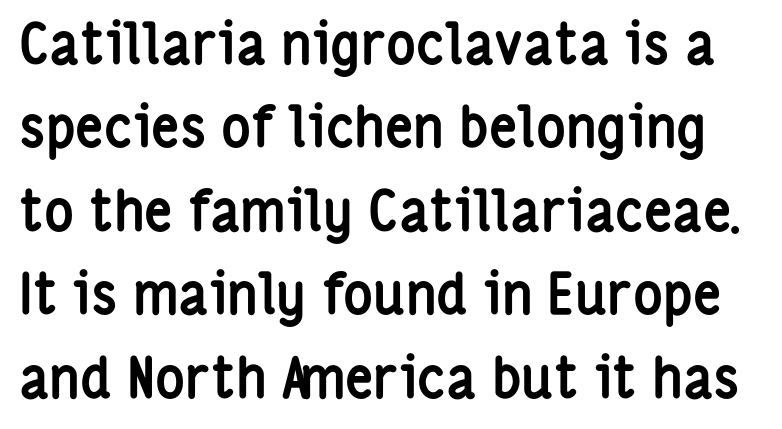
Q: Is the text bold? A: Yes.
Q: Is the text italic (slanted)? A: No, it is upright.
Q: Is the typeface a serif or a sans-serif typeface? A: Sans-serif.
Q: Is the text underlined? A: No.
Q: Is the spacing between letters normal or unusually wide? A: Normal.
Q: Is the spacing between lines tight, normal or loose? A: Normal.
Q: Width (condensed, normal, or wide)? A: Condensed.
Q: Stroke contrast? A: Low.
Q: x-height? A: Medium.
Q: Monospaced? A: No.
